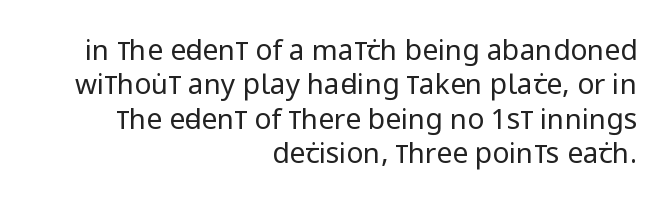
Think of a printed novel: that variable character pitch is what you see here. The gaps between neighbouring characters are ordinary and unremarkable. Decoration check: the copy has no underline. This sample uses an upright cut, with every glyph sitting square on the baseline. Note: no serifs on the glyphs.
